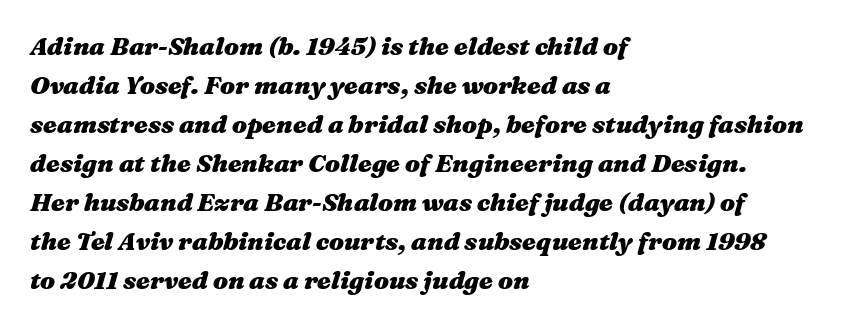
Weight: bold. Style check: oblique. This rendering features lettering with no underline. Reading down the column, the eye jumps a familiar distance to each next line. Is the letter spacing exaggerated? No — it looks like the ordinary default. These lines stack with their left ends in a neat column.
